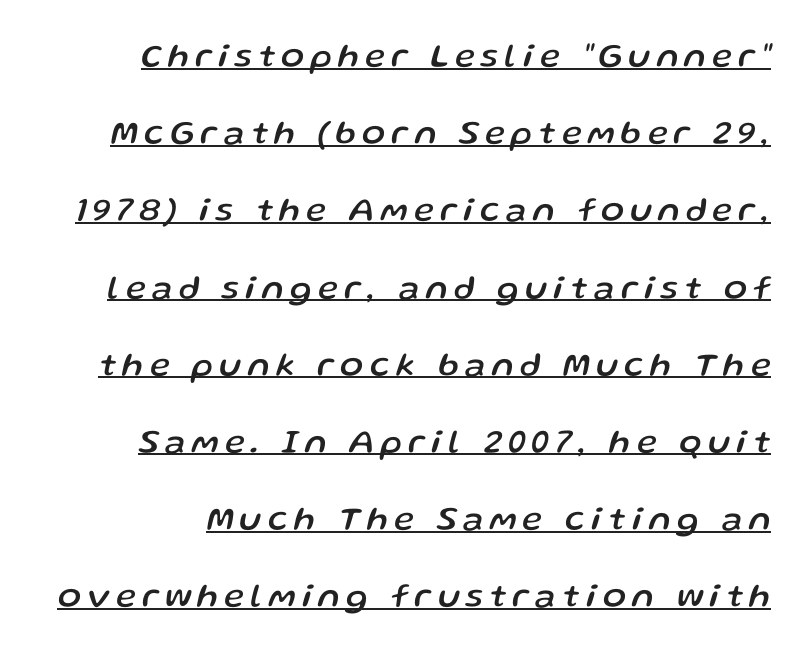
The image shows 34 px text type, italic (leaning right); set right-aligned, loose line spacing (2.27x), underlined; low stroke contrast and a medium x-height.
